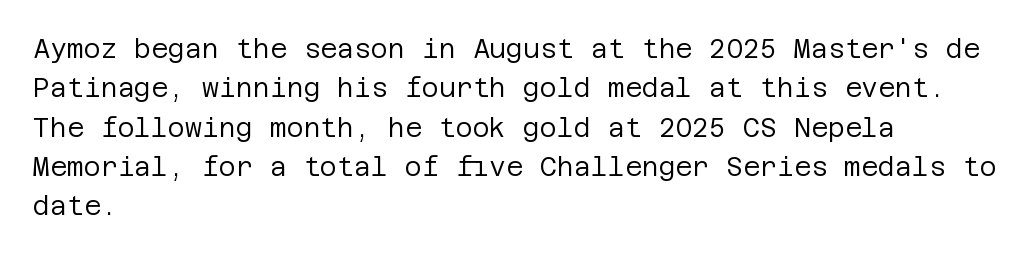
The image shows 26 px text type, upright; set left-aligned, normal line spacing (1.51x), normal letter spacing, not underlined.
